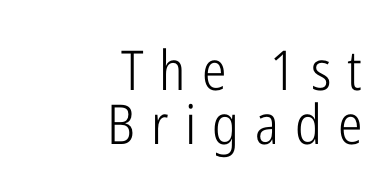
{"serif": "no", "italic": "no", "bold": "no", "weight": "light", "width": "condensed", "stroke_contrast": "low", "x_height": "medium", "monospaced": "no", "underline": "no", "align": "right", "line_spacing": "tight", "line_spacing_ratio": 0.99, "letter_spacing": "wide", "letter_spacing_em": 0.29, "glyph_px": 55}
